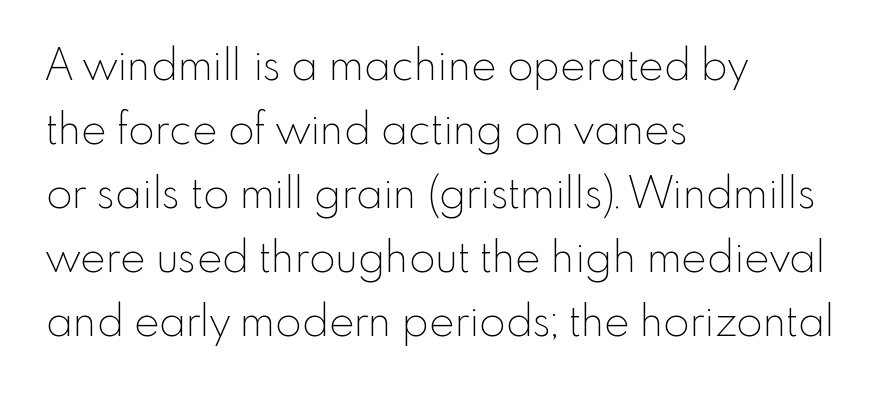
Q: Is the text bold? A: No.
Q: Is the text italic (slanted)? A: No, it is upright.
Q: Is the typeface a serif or a sans-serif typeface? A: Sans-serif.
Q: Is the text underlined? A: No.
Q: How is the paragraph aligned? A: Left-aligned.
Q: Is the spacing between letters normal or unusually wide? A: Normal.
Q: Is the spacing between lines tight, normal or loose? A: Normal.
Q: Width (condensed, normal, or wide)? A: Normal.
Q: x-height? A: Small.
Q: Monospaced? A: No.
